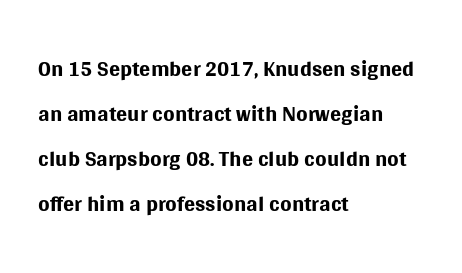
Q: Is the text bold? A: No.
Q: Is the text italic (slanted)? A: No, it is upright.
Q: Is the typeface a serif or a sans-serif typeface? A: Sans-serif.
Q: Is the text underlined? A: No.
Q: How is the paragraph aligned? A: Left-aligned.
Q: Is the spacing between letters normal or unusually wide? A: Normal.
Q: Is the spacing between lines tight, normal or loose? A: Normal.
Q: Width (condensed, normal, or wide)? A: Normal.
Q: Stroke contrast? A: Medium.
Q: x-height? A: Large.
Q: Monospaced? A: No.
